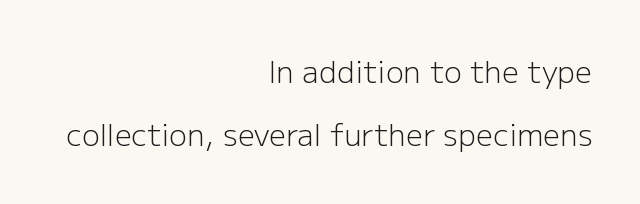
The image shows 30 px light sans-serif type, upright; set right-aligned, loose line spacing (2.11x), normal letter spacing, not underlined; low stroke contrast and a medium x-height.
